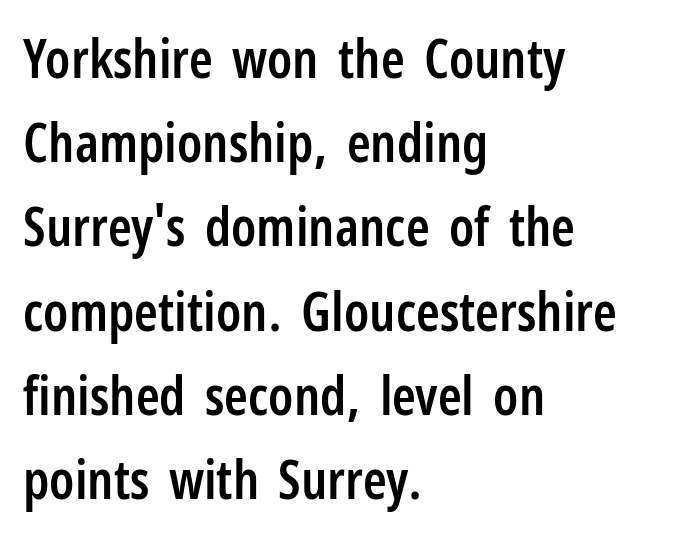
{"serif": "no", "italic": "no", "bold": "semi", "weight": "semibold", "width": "condensed", "stroke_contrast": "low", "x_height": "medium", "monospaced": "no", "underline": "no", "align": "left", "line_spacing": "normal", "line_spacing_ratio": 1.56, "letter_spacing": "normal", "letter_spacing_em": 0.0, "glyph_px": 54}
